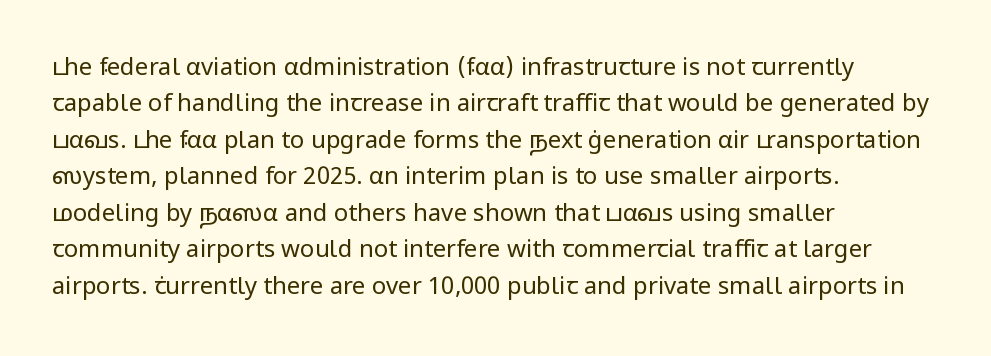
The image shows 24 px text type, upright; set left-aligned, normal line spacing (1.52x), normal letter spacing, not underlined.
